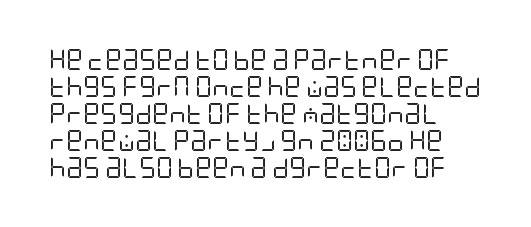
Q: Is the text bold? A: No.
Q: Is the text italic (slanted)? A: No, it is upright.
Q: Is the text underlined? A: No.
Q: Is the spacing between letters normal or unusually wide? A: Normal.
Q: Is the spacing between lines tight, normal or loose? A: Normal.
